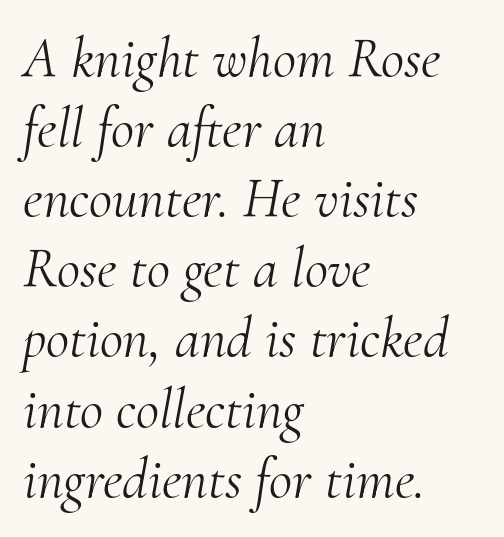
Q: Is the text bold? A: No.
Q: Is the text italic (slanted)? A: Yes, it leans right by about 10 degrees.
Q: Is the typeface a serif or a sans-serif typeface? A: Serif.
Q: Is the text underlined? A: No.
Q: How is the paragraph aligned? A: Left-aligned.
Q: Is the spacing between letters normal or unusually wide? A: Normal.
Q: Width (condensed, normal, or wide)? A: Normal.
Q: Stroke contrast? A: Medium.
Q: x-height? A: Small.
Q: Monospaced? A: No.
